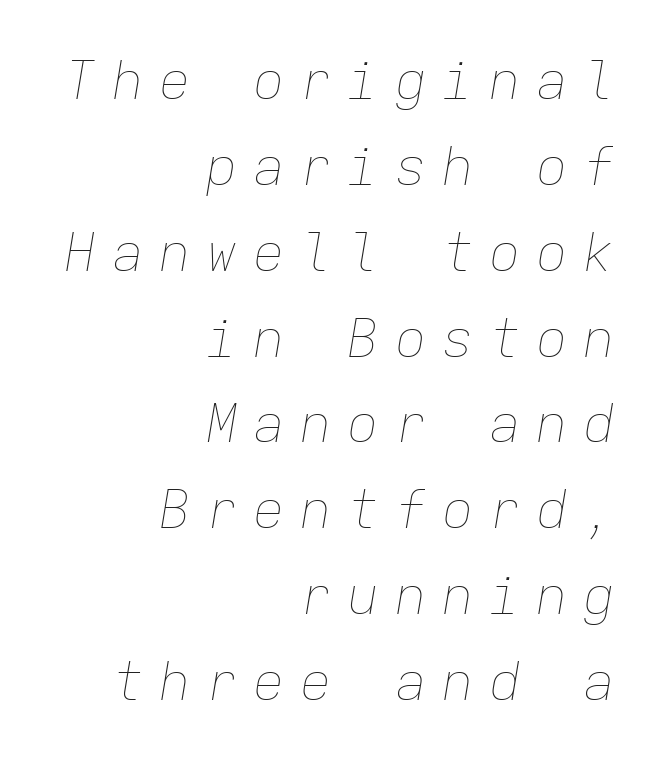
Q: Is the text bold? A: No.
Q: Is the text italic (slanted)? A: Yes, it leans right by about 9 degrees.
Q: Is the text underlined? A: No.
Q: How is the paragraph aligned? A: Right-aligned.
Q: Is the spacing between letters normal or unusually wide? A: Unusually wide.
Q: Is the spacing between lines tight, normal or loose? A: Normal.
Q: Width (condensed, normal, or wide)? A: Normal.
Q: Stroke contrast? A: Low.
Q: x-height? A: Medium.
Q: Monospaced? A: Yes.
